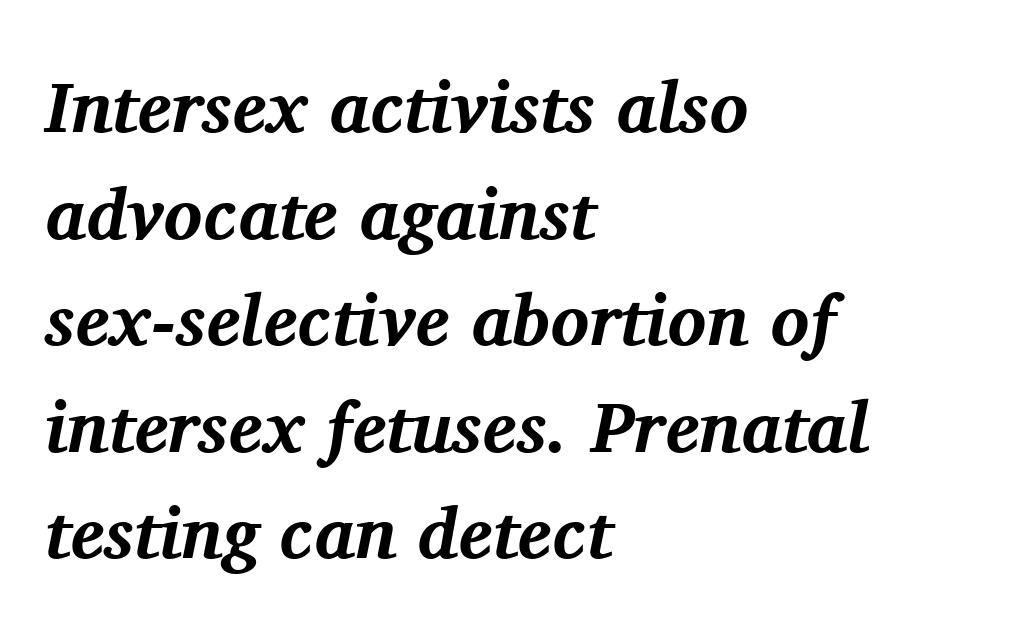
{"serif": "yes", "italic": "yes", "lean": "right", "slant_degrees": 11, "bold": "yes", "weight": "bold", "width": "normal", "stroke_contrast": "medium", "x_height": "medium", "monospaced": "no", "underline": "no", "align": "left", "line_spacing": "normal", "line_spacing_ratio": 1.48, "letter_spacing": "normal", "letter_spacing_em": 0.0, "glyph_px": 72}
